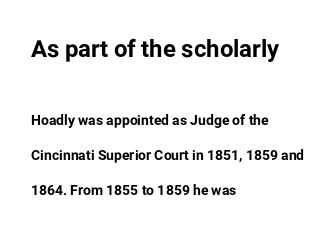
Ascenders rise straight up at ninety degrees. The rendering uses a large line-height, opening up the rows. Nobody touched the tracking dial on this one. Summary of weight: heavy, a full bold. Typeset ragged right — the left edge is the straight one.
